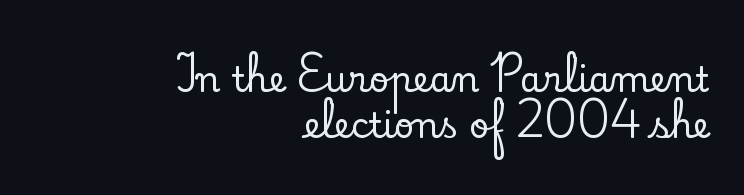
Q: Is the text italic (slanted)? A: No, it is upright.
Q: Is the typeface a serif or a sans-serif typeface? A: Serif.
Q: Is the text underlined? A: No.
Q: How is the paragraph aligned? A: Right-aligned.
Q: Is the spacing between letters normal or unusually wide? A: Normal.
Q: Is the spacing between lines tight, normal or loose? A: Normal.
Q: Width (condensed, normal, or wide)? A: Normal.
Q: Stroke contrast? A: Low.
Q: x-height? A: Small.
Q: Monospaced? A: No.
